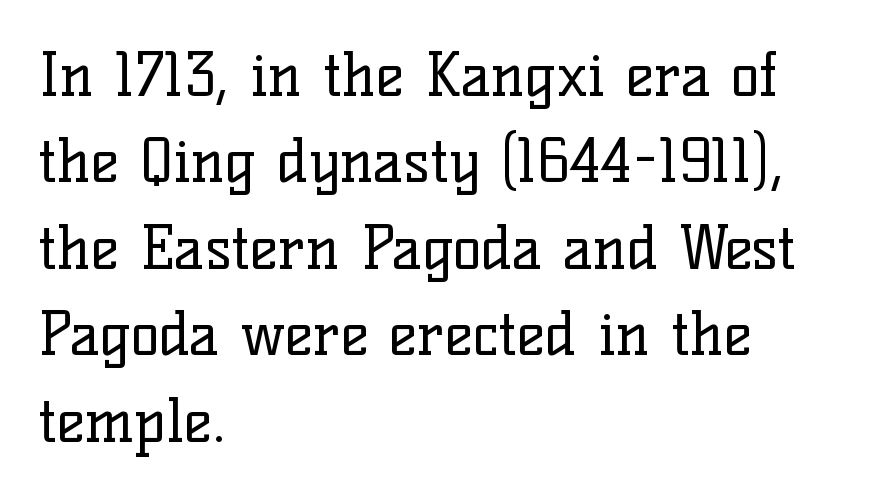
The image shows 60 px regular-weight serif type, upright; set left-aligned, normal line spacing (1.44x), normal letter spacing, not underlined; low stroke contrast and a medium x-height.
